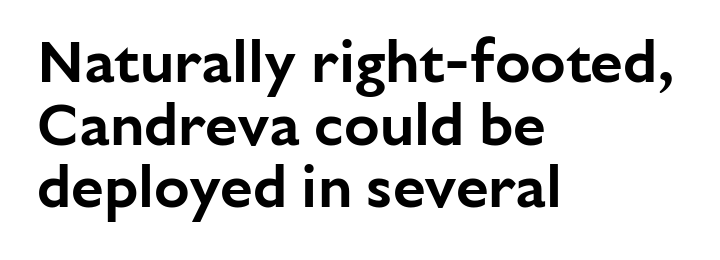
Tightly led — the rows are bunched. If you drew a line through each stem, it would be perfectly vertical. This sample is left-justified, so line endings fall wherever the words run out. The passage shown is typed in a proportional face where columns would drift.
